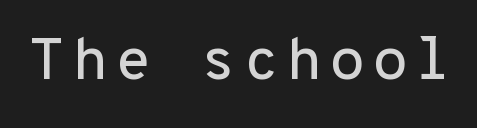
{"serif": "no", "italic": "no", "width": "normal", "stroke_contrast": "low", "x_height": "medium", "monospaced": "yes", "underline": "no", "glyph_px": 59}
